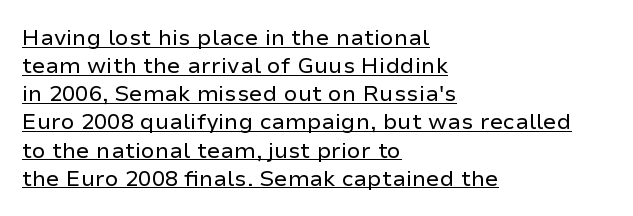
The image shows 22 px text type, upright; set left-aligned, normal line spacing (1.28x), normal letter spacing, underlined.
